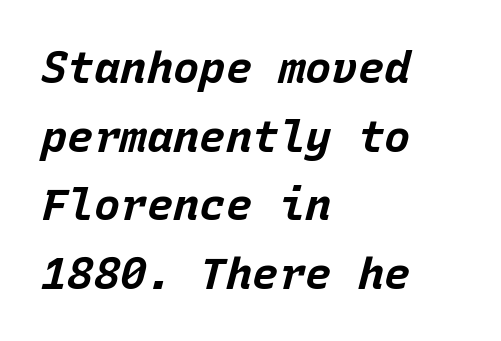
Q: Is the text bold? A: Yes.
Q: Is the text italic (slanted)? A: Yes, it leans right by about 15 degrees.
Q: Is the text underlined? A: No.
Q: How is the paragraph aligned? A: Left-aligned.
Q: Is the spacing between letters normal or unusually wide? A: Normal.
Q: Is the spacing between lines tight, normal or loose? A: Normal.
Q: Width (condensed, normal, or wide)? A: Normal.
Q: Stroke contrast? A: Low.
Q: x-height? A: Large.
Q: Monospaced? A: Yes.
